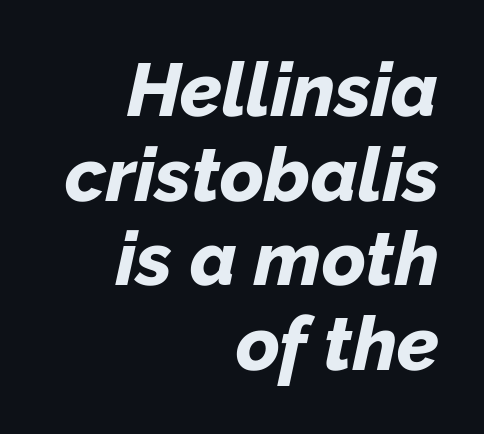
Q: Is the text bold? A: Yes.
Q: Is the text italic (slanted)? A: Yes, it leans right by about 12 degrees.
Q: Is the text underlined? A: No.
Q: How is the paragraph aligned? A: Right-aligned.
Q: Is the spacing between letters normal or unusually wide? A: Normal.
Q: Is the spacing between lines tight, normal or loose? A: Tight.
Q: Width (condensed, normal, or wide)? A: Normal.
Q: Stroke contrast? A: Low.
Q: x-height? A: Medium.
Q: Monospaced? A: No.
